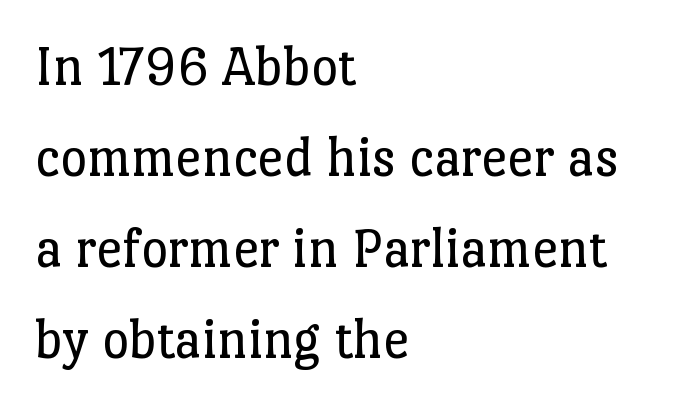
Q: Is the text bold? A: No.
Q: Is the text italic (slanted)? A: No, it is upright.
Q: Is the typeface a serif or a sans-serif typeface? A: Serif.
Q: Is the text underlined? A: No.
Q: How is the paragraph aligned? A: Left-aligned.
Q: Is the spacing between letters normal or unusually wide? A: Normal.
Q: Is the spacing between lines tight, normal or loose? A: Normal.
Q: Width (condensed, normal, or wide)? A: Normal.
Q: Stroke contrast? A: Low.
Q: x-height? A: Medium.
Q: Monospaced? A: No.
